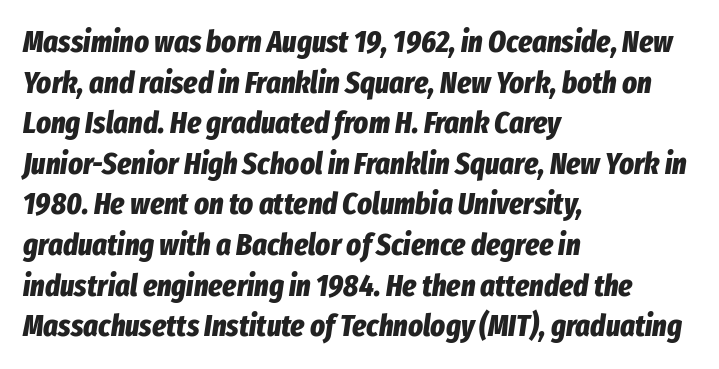
{"italic": "yes", "lean": "right", "slant_degrees": 8, "bold": "yes", "weight": "bold", "width": "condensed", "stroke_contrast": "low", "x_height": "medium", "monospaced": "no", "underline": "no", "align": "left", "line_spacing": "normal", "line_spacing_ratio": 1.31, "letter_spacing": "normal", "letter_spacing_em": 0.0, "glyph_px": 31}
